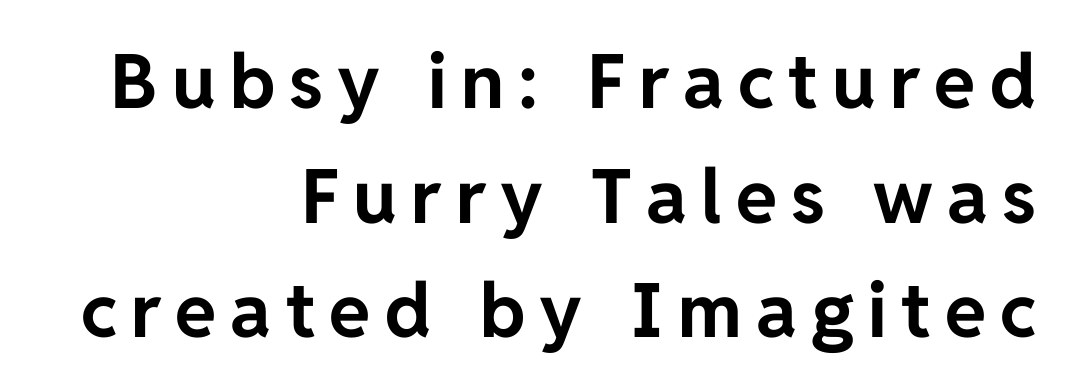
The image shows 75 px bold sans-serif type, upright; set right-aligned, normal line spacing (1.53x), not underlined; low stroke contrast and a medium x-height.
